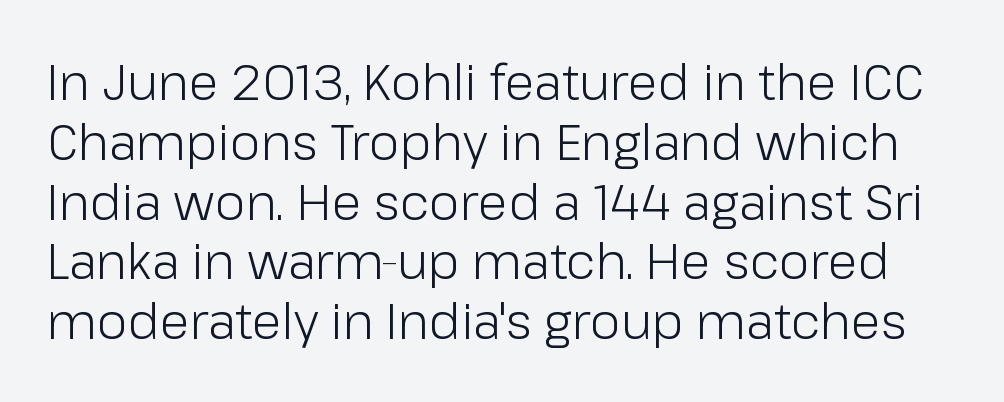
The zone under the glyphs is completely vacant. No italicization has been applied; the sample stays upright. Students, note that the glyphs here touch the page at normal intervals. These lines are rendered in a variable-pitch font. Stems here are at most as thick as an everyday book face.
